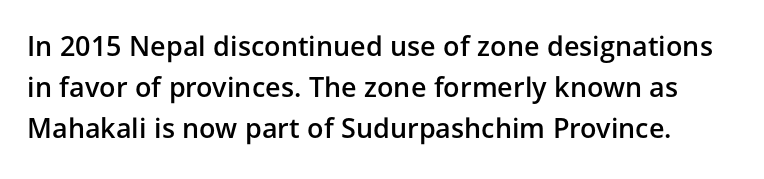
Standard letterfit; no display-style spreading of the glyphs. Just letters on the line, the space beneath them empty. In terms of posture, this sample is upright. Compared with typical paragraphs, the rows here are spaced about the same.
